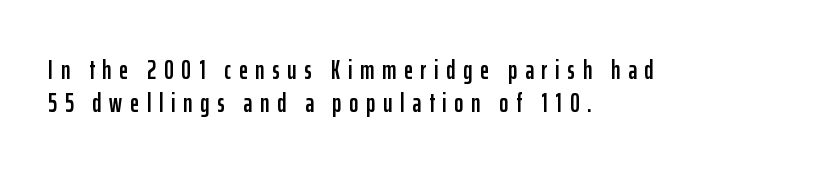
{"italic": "no", "underline": "no", "align": "left", "line_spacing_ratio": 1.24, "letter_spacing": "wide", "letter_spacing_em": 0.29, "glyph_px": 27}
